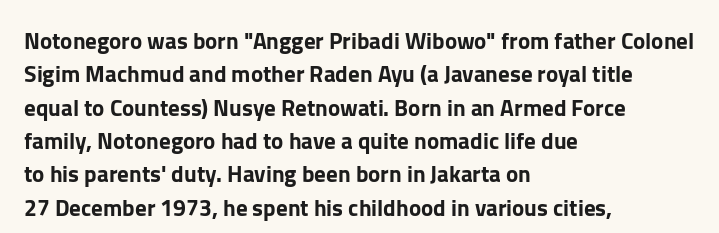
Q: Is the text italic (slanted)? A: No, it is upright.
Q: Is the text underlined? A: No.
Q: How is the paragraph aligned? A: Left-aligned.
Q: Is the spacing between letters normal or unusually wide? A: Normal.
Q: Is the spacing between lines tight, normal or loose? A: Normal.
